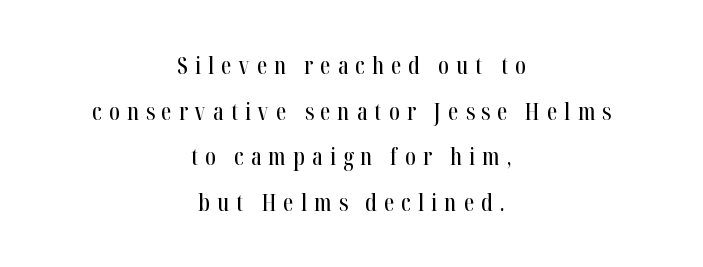
{"italic": "no", "underline": "no", "align": "center", "line_spacing": "loose", "line_spacing_ratio": 1.98, "letter_spacing": "wide", "letter_spacing_em": 0.31, "glyph_px": 23}
